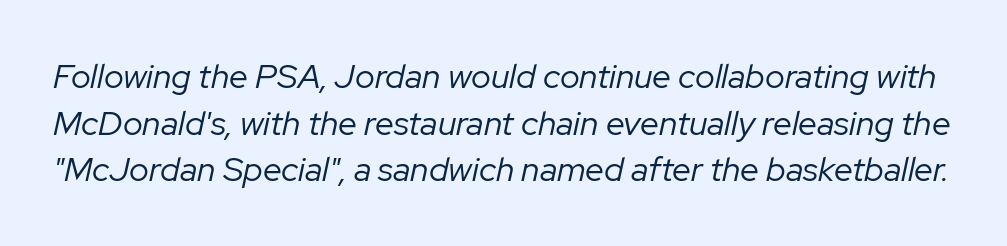
Q: Is the text bold? A: No.
Q: Is the text italic (slanted)? A: Yes, it leans right by about 12 degrees.
Q: Is the text underlined? A: No.
Q: Is the spacing between letters normal or unusually wide? A: Normal.
Q: Is the spacing between lines tight, normal or loose? A: Normal.
Q: Width (condensed, normal, or wide)? A: Normal.
Q: Stroke contrast? A: Low.
Q: x-height? A: Medium.
Q: Monospaced? A: No.
